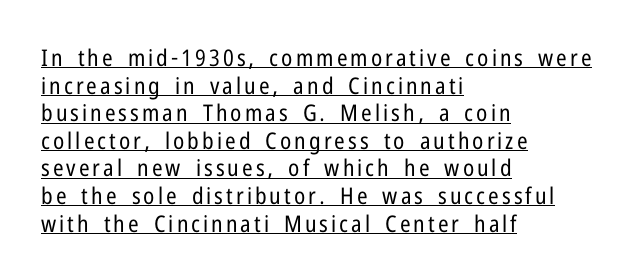
A light-to-regular cut is what we see here. Left-aligned paragraph, ragged on the right. Posture: upright roman. This is underlined copy, the kind a proofreader might mark for attention.
